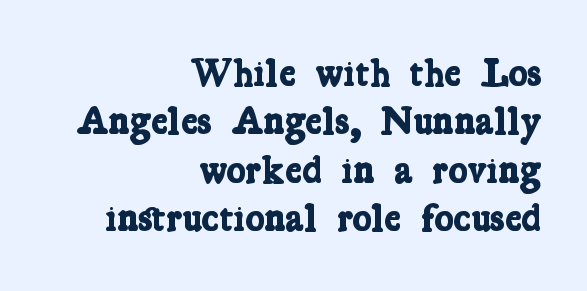
The image shows 40 px bold, condensed serif type; set right-aligned, line spacing 1.21x, normal letter spacing, not underlined; low stroke contrast and a medium x-height.
